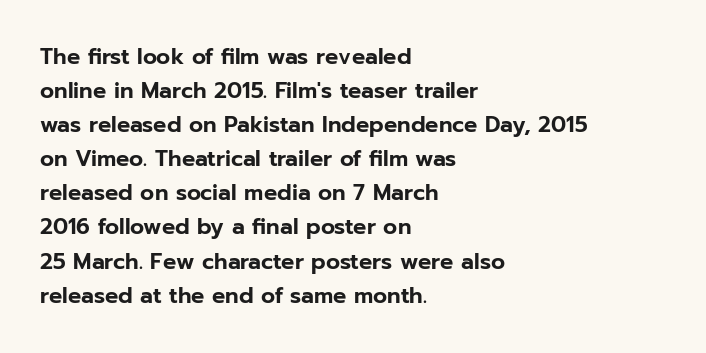
{"italic": "no", "underline": "no", "align": "left", "line_spacing": "normal", "line_spacing_ratio": 1.55, "letter_spacing": "normal", "letter_spacing_em": 0.0, "glyph_px": 22}
